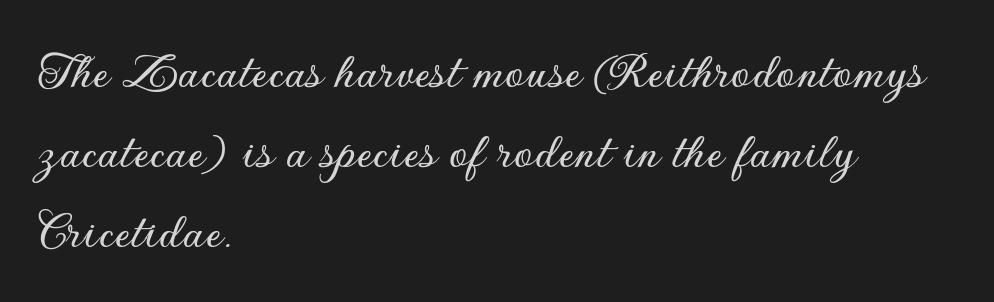
{"serif": "no", "width": "normal", "stroke_contrast": "low", "x_height": "small", "monospaced": "no", "underline": "no", "align": "left", "line_spacing": "normal", "line_spacing_ratio": 1.48, "letter_spacing": "normal", "letter_spacing_em": 0.0, "glyph_px": 54}
